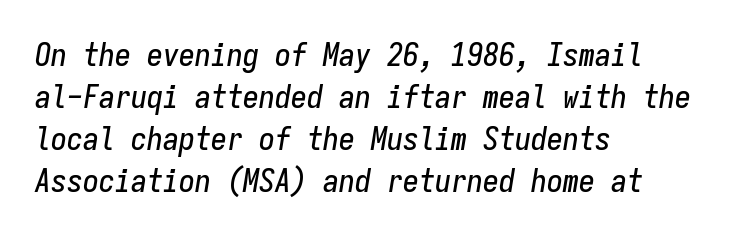
{"italic": "yes", "lean": "right", "slant_degrees": 9, "width": "condensed", "stroke_contrast": "low", "x_height": "medium", "monospaced": "yes", "underline": "no", "align": "left", "line_spacing": "normal", "line_spacing_ratio": 1.31, "letter_spacing": "normal", "letter_spacing_em": 0.0, "glyph_px": 32}
